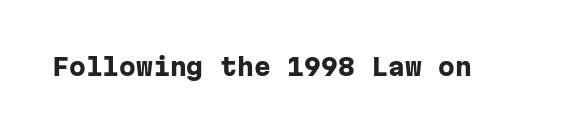
The image shows 24 px bold type, upright; set normal letter spacing, not underlined.
